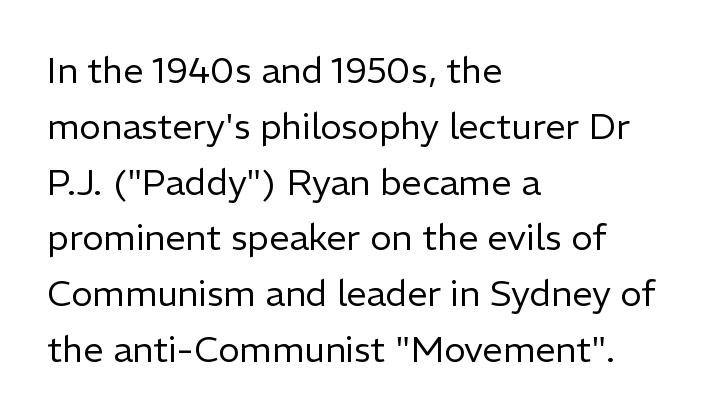
The image shows 36 px regular-weight sans-serif type, upright; set left-aligned, normal line spacing (1.55x), normal letter spacing, not underlined; low stroke contrast and a medium x-height.
